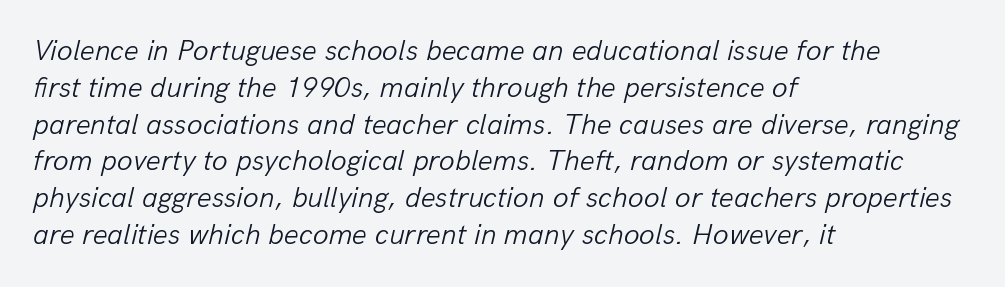
Does extra space separate the letters? No, they use regular spacing. Italic? Definitely — the glyphs are oblique. Leftover space on each line is placed entirely after the last word. Varying glyph widths throughout — classic text-font behaviour.
